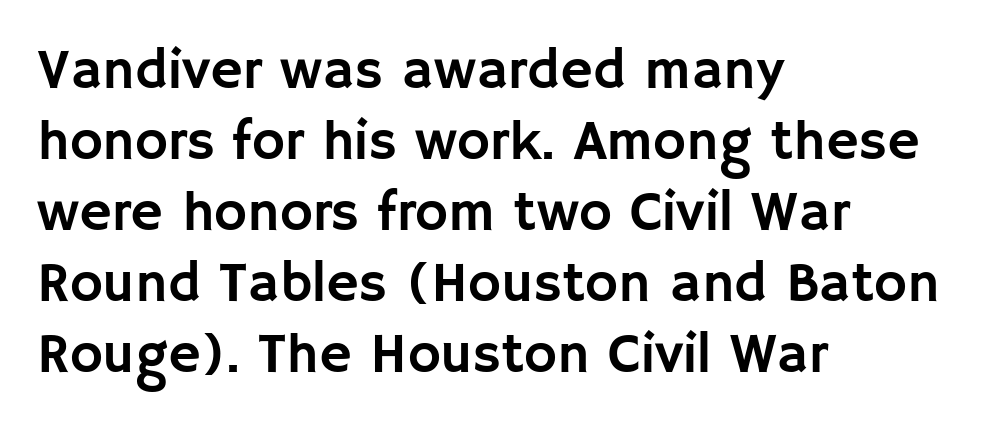
The image shows 56 px sans-serif type, upright; set left-aligned, normal line spacing (1.27x), normal letter spacing, not underlined; low stroke contrast and a large x-height.
